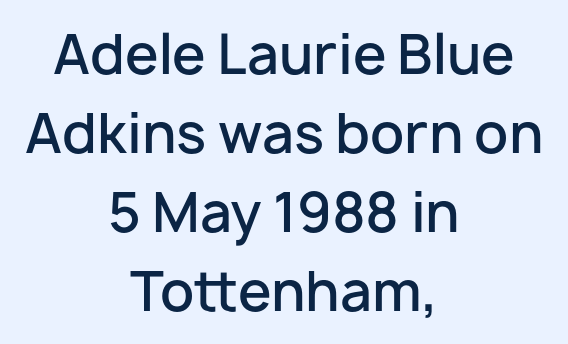
The image shows 54 px semibold sans-serif type, upright; set centered, normal line spacing (1.46x), normal letter spacing, not underlined; low stroke contrast and a medium x-height.
